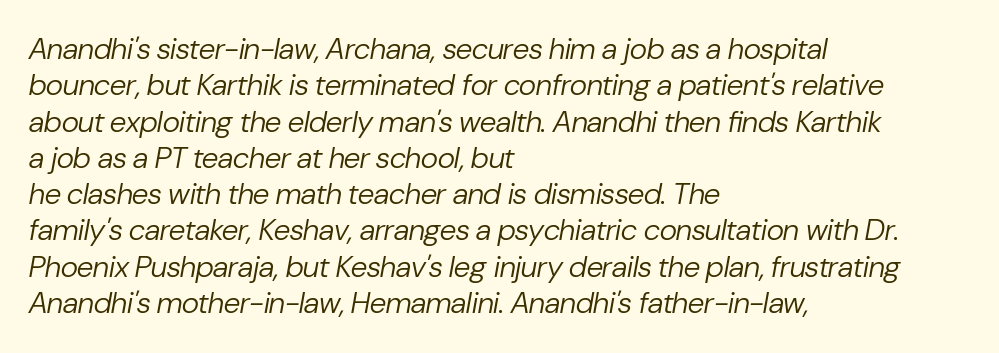
Q: Is the text bold? A: No.
Q: Is the text italic (slanted)? A: Yes, it leans right by about 10 degrees.
Q: Is the text underlined? A: No.
Q: How is the paragraph aligned? A: Left-aligned.
Q: Is the spacing between letters normal or unusually wide? A: Normal.
Q: Width (condensed, normal, or wide)? A: Normal.
Q: Stroke contrast? A: Low.
Q: x-height? A: Medium.
Q: Monospaced? A: No.
